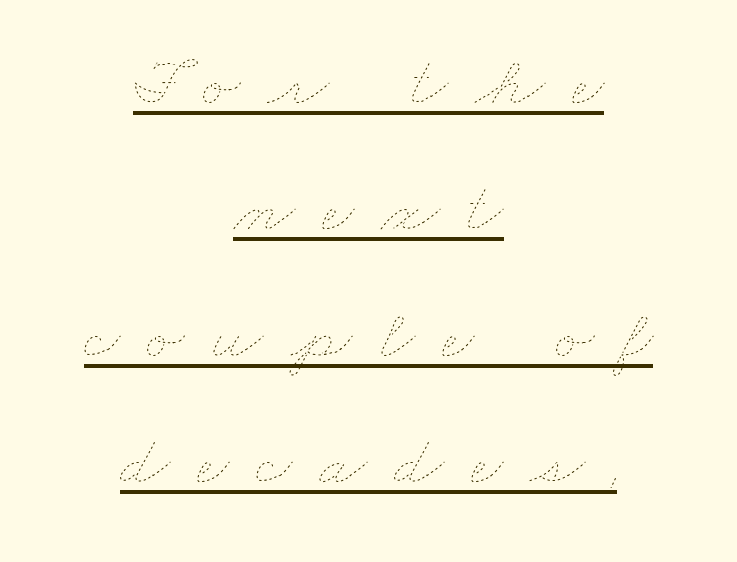
{"bold": "no", "weight": "thin", "width": "wide", "stroke_contrast": "low", "x_height": "small", "monospaced": "no", "underline": "yes", "align": "center", "line_spacing_ratio": 1.78, "letter_spacing": "wide", "letter_spacing_em": 0.38, "glyph_px": 71}
